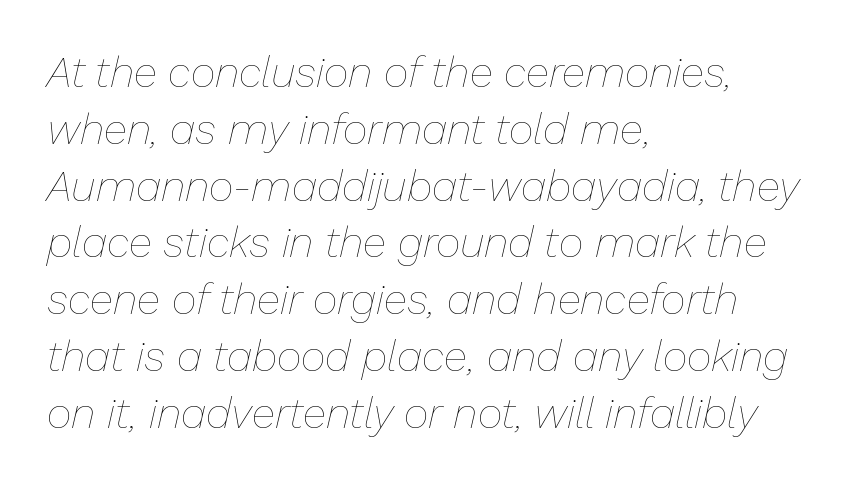
{"italic": "yes", "lean": "right", "slant_degrees": 13, "bold": "no", "weight": "thin", "width": "normal", "stroke_contrast": "low", "x_height": "medium", "monospaced": "no", "underline": "no", "align": "left", "line_spacing": "normal", "line_spacing_ratio": 1.32, "letter_spacing": "normal", "letter_spacing_em": 0.0, "glyph_px": 43}
